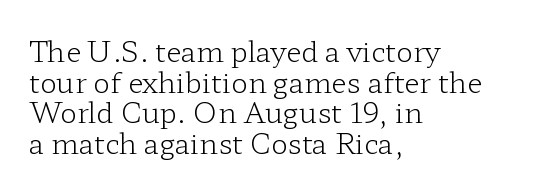
{"serif": "yes", "italic": "no", "bold": "no", "weight": "light", "width": "wide", "stroke_contrast": "low", "x_height": "medium", "monospaced": "no", "underline": "no", "align": "left", "line_spacing": "tight", "line_spacing_ratio": 1.09, "letter_spacing": "normal", "letter_spacing_em": 0.0, "glyph_px": 28}
